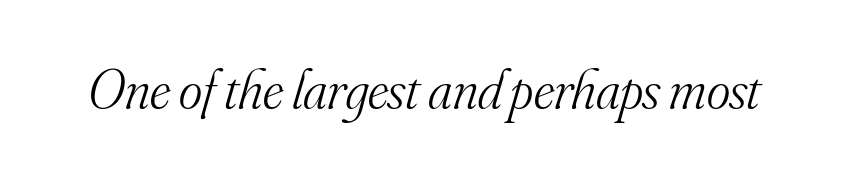
The image shows 56 px light serif type, italic (leaning right); set normal letter spacing, not underlined; medium stroke contrast and a small x-height.
